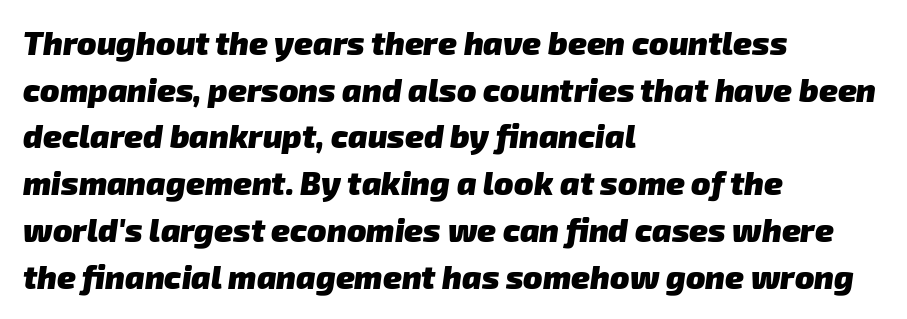
The image shows 32 px heavy sans-serif type; set left-aligned, normal line spacing (1.46x), normal letter spacing, not underlined; low stroke contrast and a medium x-height.
